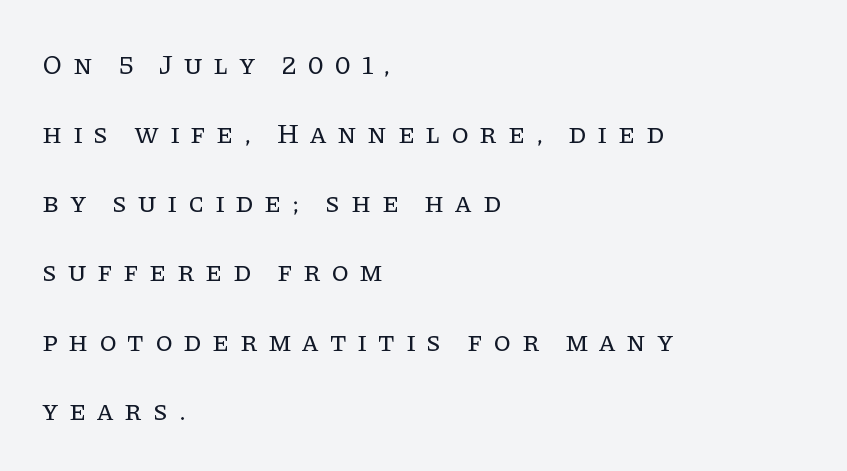
Q: Is the text bold? A: No.
Q: Is the text italic (slanted)? A: No, it is upright.
Q: Is the typeface a serif or a sans-serif typeface? A: Serif.
Q: Is the text underlined? A: No.
Q: How is the paragraph aligned? A: Left-aligned.
Q: Is the spacing between letters normal or unusually wide? A: Unusually wide.
Q: Is the spacing between lines tight, normal or loose? A: Loose.
Q: Width (condensed, normal, or wide)? A: Normal.
Q: Stroke contrast? A: Low.
Q: x-height? A: Large.
Q: Monospaced? A: No.
